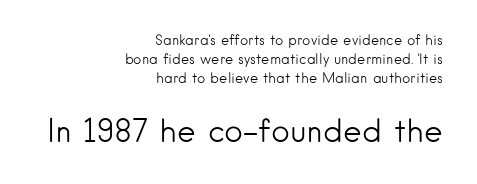
The image shows 32 px light sans-serif type, upright; set right-aligned, normal line spacing (1.36x), normal letter spacing, not underlined; the second (bottom) block is 2.29x larger; low stroke contrast and a small x-height.
